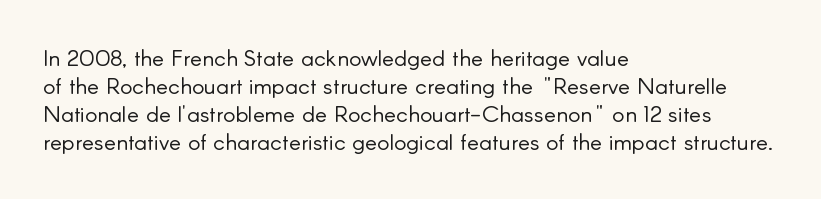
Every stem runs plumb, perpendicular to the baseline. Layout note: lines flush left. Decoration check: the copy has no underline. Short note: letters normally spaced.
